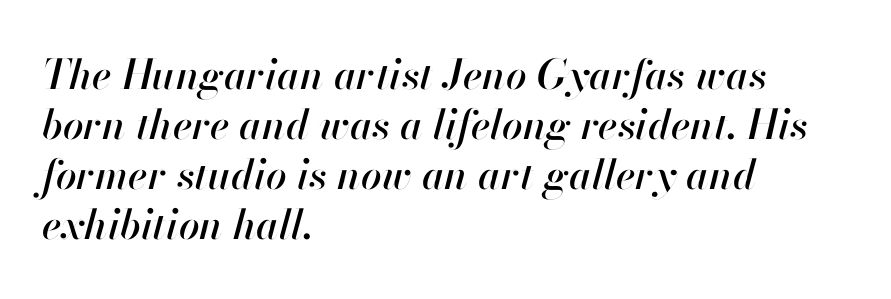
{"italic": "yes", "lean": "right", "slant_degrees": 13, "width": "normal", "stroke_contrast": "high", "x_height": "small", "monospaced": "no", "underline": "no", "align": "left", "line_spacing_ratio": 1.22, "letter_spacing": "normal", "letter_spacing_em": 0.0, "glyph_px": 41}
